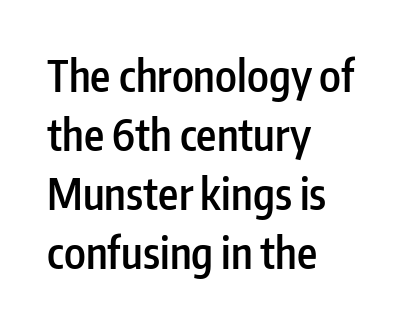
Spacing between characters is what you'd get straight out of the box. The face used here is a sans, in the tradition of grotesques and geometrics. Reading down the column, the eye jumps a familiar distance to each next line. Quick note: underline off.
